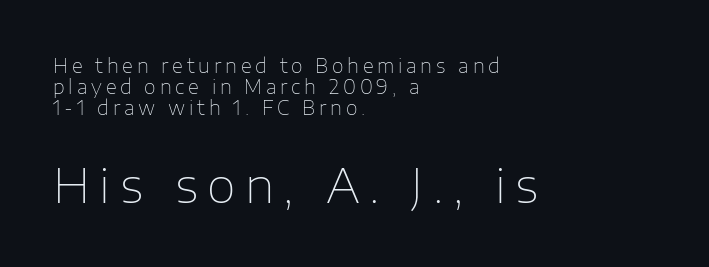
Q: Is the text bold? A: No.
Q: Is the text italic (slanted)? A: No, it is upright.
Q: Is the typeface a serif or a sans-serif typeface? A: Sans-serif.
Q: Is the text underlined? A: No.
Q: How is the paragraph aligned? A: Left-aligned.
Q: Is the spacing between letters normal or unusually wide? A: Unusually wide.
Q: Is the spacing between lines tight, normal or loose? A: Tight.
Q: Which block of text is set in a larger size, the first (top) or the second (bottom)? A: The second (bottom) one.
Q: Width (condensed, normal, or wide)? A: Normal.
Q: Stroke contrast? A: Low.
Q: x-height? A: Medium.
Q: Monospaced? A: No.
